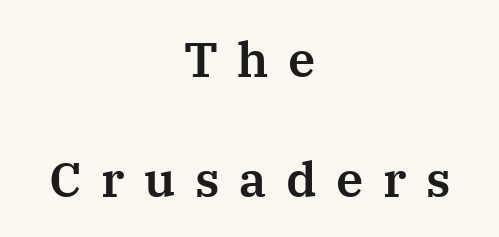
{"serif": "yes", "italic": "no", "width": "normal", "stroke_contrast": "medium", "x_height": "medium", "monospaced": "no", "underline": "no", "align": "center", "line_spacing": "loose", "line_spacing_ratio": 2.44, "letter_spacing": "wide", "letter_spacing_em": 0.4, "glyph_px": 49}
